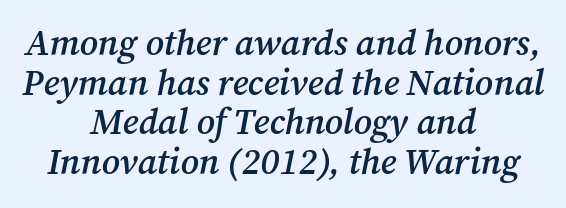
{"serif": "yes", "italic": "yes", "lean": "right", "slant_degrees": 12, "bold": "semi", "weight": "semibold", "width": "normal", "stroke_contrast": "medium", "x_height": "medium", "monospaced": "no", "underline": "no", "align": "center", "line_spacing": "tight", "line_spacing_ratio": 1.1, "letter_spacing": "normal", "letter_spacing_em": 0.0, "glyph_px": 36}
